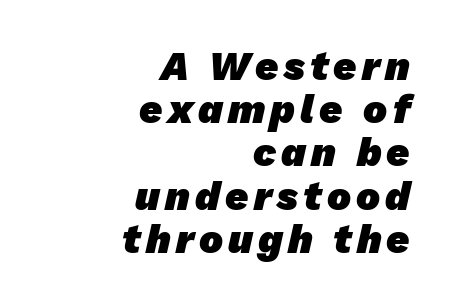
{"serif": "no", "bold": "yes", "weight": "heavy", "width": "normal", "stroke_contrast": "low", "x_height": "medium", "monospaced": "no", "underline": "no", "align": "right", "line_spacing": "tight", "line_spacing_ratio": 1.08, "glyph_px": 40}
